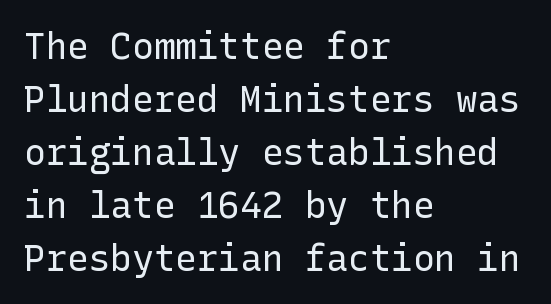
{"serif": "no", "italic": "no", "bold": "no", "weight": "regular", "width": "normal", "stroke_contrast": "low", "x_height": "medium", "underline": "no", "align": "left", "line_spacing": "normal", "line_spacing_ratio": 1.47, "letter_spacing": "normal", "letter_spacing_em": 0.0, "glyph_px": 36}
